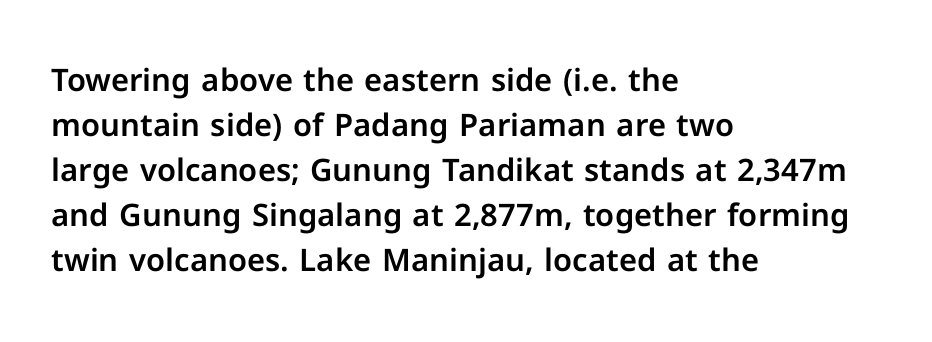
The image shows 31 px sans-serif type, upright; set left-aligned, normal line spacing (1.45x), normal letter spacing, not underlined; low stroke contrast and a medium x-height.
